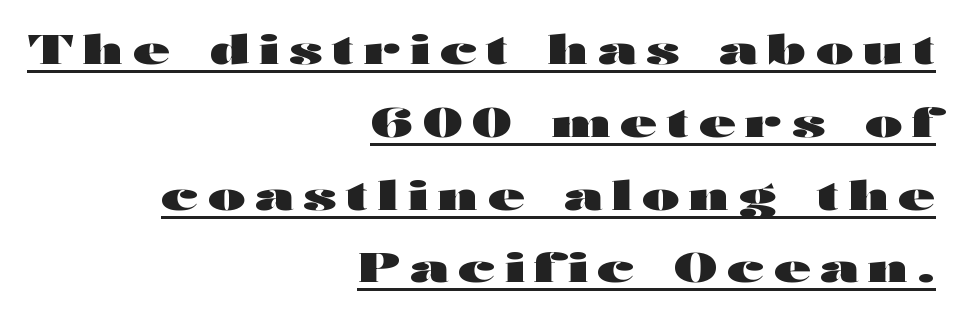
Q: Is the text bold? A: Yes.
Q: Is the text italic (slanted)? A: No, it is upright.
Q: Is the typeface a serif or a sans-serif typeface? A: Serif.
Q: Is the text underlined? A: Yes.
Q: How is the paragraph aligned? A: Right-aligned.
Q: Is the spacing between letters normal or unusually wide? A: Unusually wide.
Q: Width (condensed, normal, or wide)? A: Wide.
Q: Stroke contrast? A: High.
Q: x-height? A: Medium.
Q: Monospaced? A: No.
